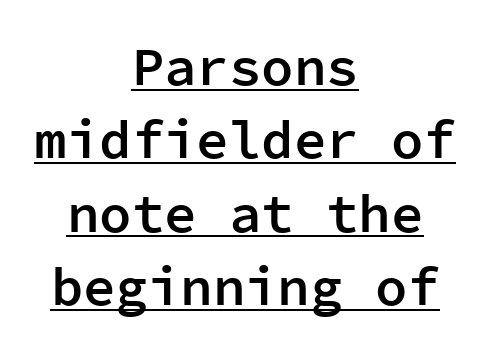
Q: Is the text bold? A: Semi-bold.
Q: Is the text italic (slanted)? A: No, it is upright.
Q: Is the typeface a serif or a sans-serif typeface? A: Sans-serif.
Q: Is the text underlined? A: Yes.
Q: How is the paragraph aligned? A: Centered.
Q: Is the spacing between letters normal or unusually wide? A: Normal.
Q: Is the spacing between lines tight, normal or loose? A: Normal.
Q: Width (condensed, normal, or wide)? A: Normal.
Q: Stroke contrast? A: Low.
Q: x-height? A: Medium.
Q: Monospaced? A: Yes.
